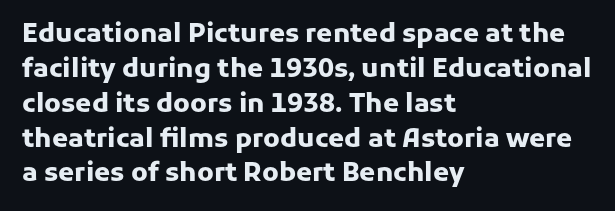
The image shows 26 px bold type, upright; set left-aligned, normal line spacing (1.34x), normal letter spacing, not underlined.
